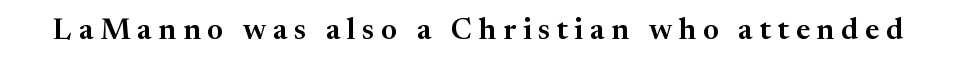
The letters stand straight up with perfectly vertical stems. Each letter keeps its own natural width here, so spacing adapts to shape. In terms of letterform style, serifs are clearly present. The tracking jumps out immediately: characters are airy and widely separated. Descender tails drop into unmarked territory.
